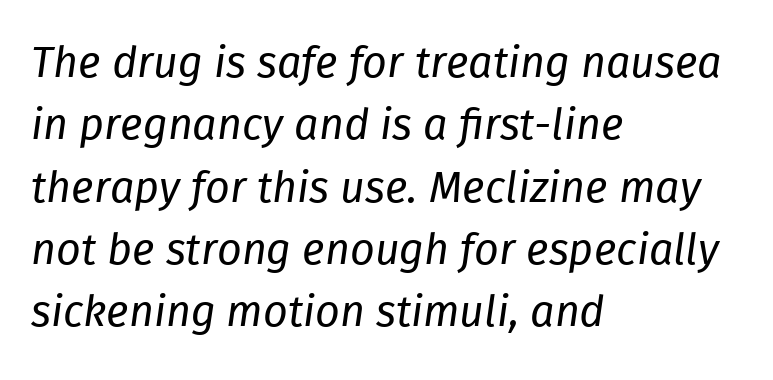
The designer left line spacing at the default. The face used here has a pronounced slope to its letters. Just letters on the line, the space beneath them empty. This sample uses plain, unmodified letter spacing. The weight would be labelled regular, book, light, or lighter still.
